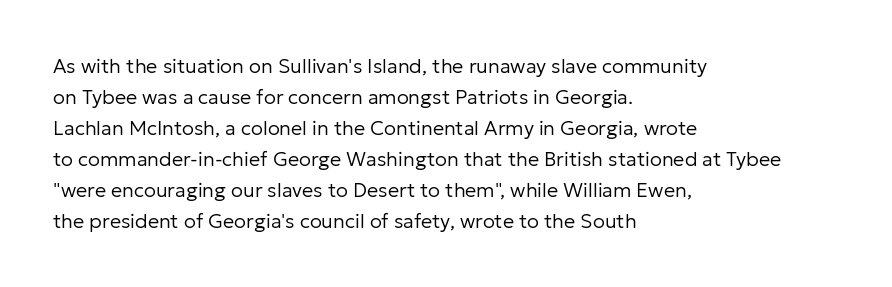
Q: Is the text bold? A: No.
Q: Is the text italic (slanted)? A: No, it is upright.
Q: Is the text underlined? A: No.
Q: How is the paragraph aligned? A: Left-aligned.
Q: Is the spacing between letters normal or unusually wide? A: Normal.
Q: Is the spacing between lines tight, normal or loose? A: Normal.
